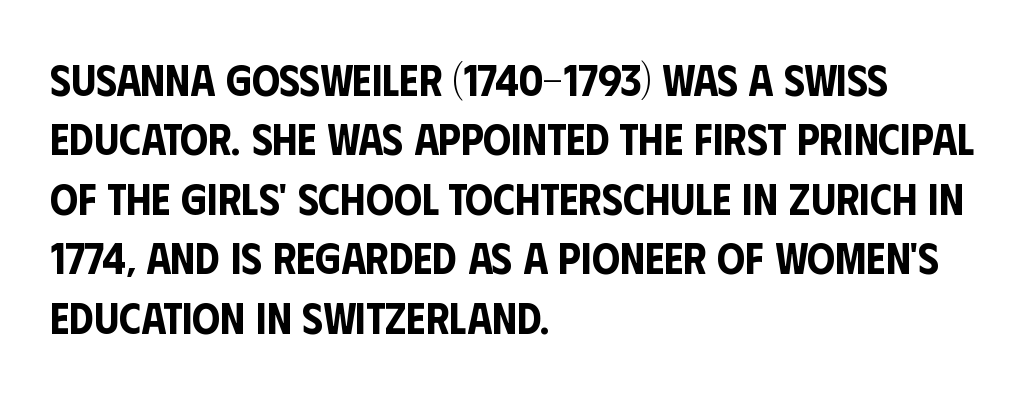
The image shows 44 px condensed sans-serif type, upright; set left-aligned, normal line spacing (1.35x), normal letter spacing, not underlined; low stroke contrast and a large x-height.
